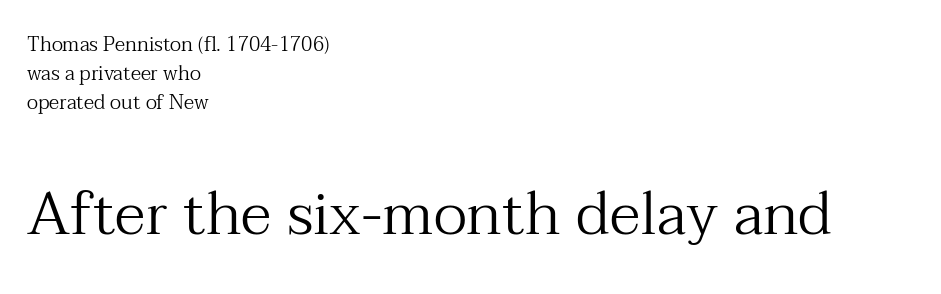
The image shows 60 px regular-weight serif type, upright; set left-aligned, normal line spacing (1.46x), normal letter spacing, not underlined; the second (bottom) block is 3.0x larger; medium stroke contrast and a medium x-height.
